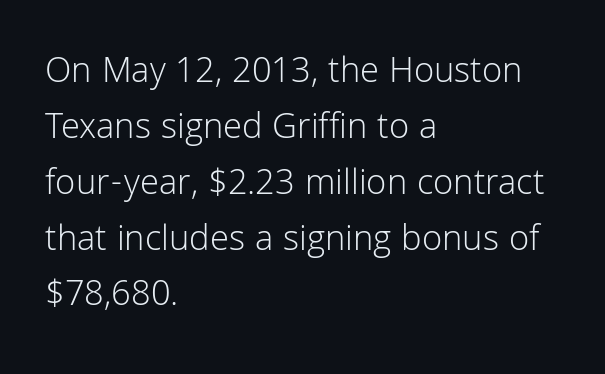
The image shows 37 px light sans-serif type, upright; set left-aligned, normal line spacing (1.51x), normal letter spacing, not underlined; low stroke contrast and a medium x-height.
